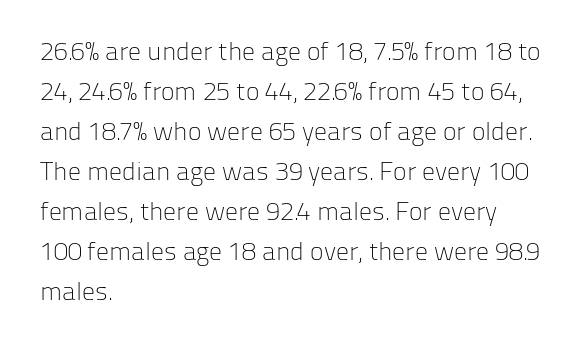
Q: Is the text bold? A: No.
Q: Is the text italic (slanted)? A: No, it is upright.
Q: Is the text underlined? A: No.
Q: How is the paragraph aligned? A: Left-aligned.
Q: Is the spacing between letters normal or unusually wide? A: Normal.
Q: Is the spacing between lines tight, normal or loose? A: Normal.
